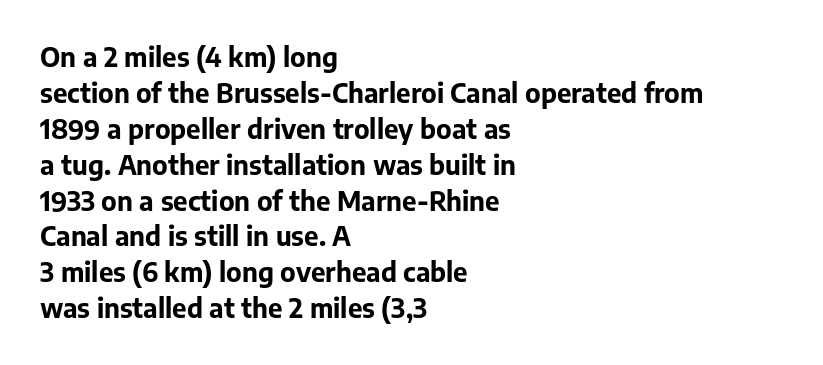
Weight: bold. Inter-character spacing is left at the font's built-in metrics. Check the space under the baseline: it is left empty. These lines sit exactly where default settings would place them. Compared with a centered layout, this one pins lines to the left instead.
